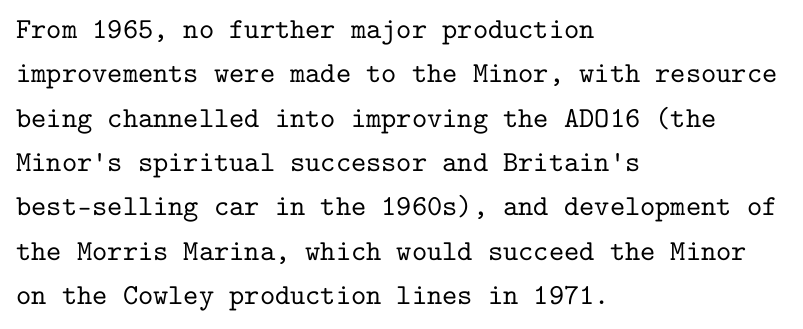
Q: Is the text italic (slanted)? A: No, it is upright.
Q: Is the typeface a serif or a sans-serif typeface? A: Serif.
Q: Is the text underlined? A: No.
Q: How is the paragraph aligned? A: Left-aligned.
Q: Is the spacing between letters normal or unusually wide? A: Normal.
Q: Is the spacing between lines tight, normal or loose? A: Normal.
Q: Width (condensed, normal, or wide)? A: Normal.
Q: Stroke contrast? A: Low.
Q: x-height? A: Medium.
Q: Monospaced? A: Yes.
